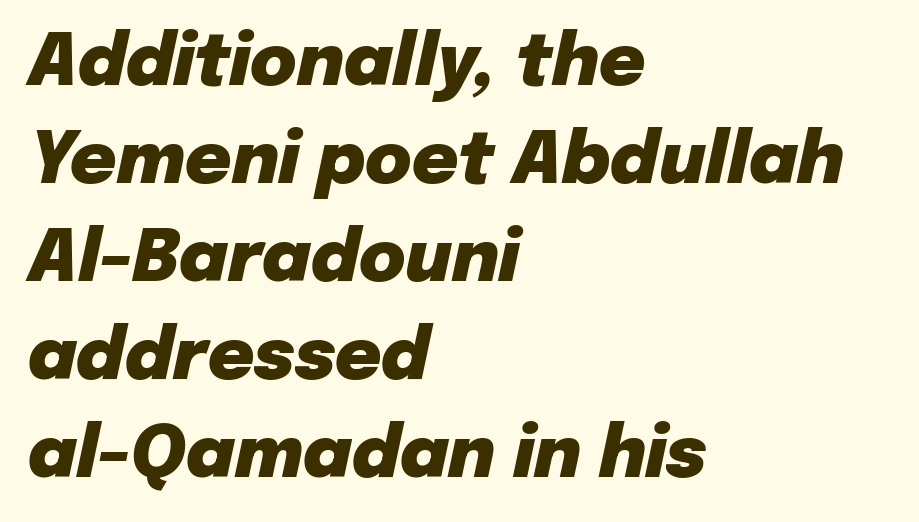
Q: Is the text bold? A: Yes.
Q: Is the text italic (slanted)? A: Yes, it leans right by about 12 degrees.
Q: Is the text underlined? A: No.
Q: How is the paragraph aligned? A: Left-aligned.
Q: Is the spacing between letters normal or unusually wide? A: Normal.
Q: Is the spacing between lines tight, normal or loose? A: Normal.
Q: Width (condensed, normal, or wide)? A: Normal.
Q: Stroke contrast? A: Low.
Q: x-height? A: Medium.
Q: Monospaced? A: No.
